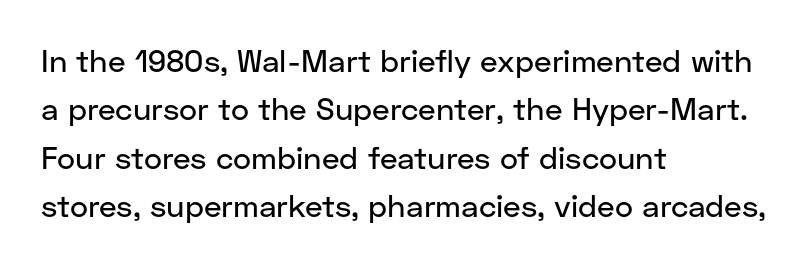
Q: Is the text italic (slanted)? A: No, it is upright.
Q: Is the typeface a serif or a sans-serif typeface? A: Sans-serif.
Q: Is the text underlined? A: No.
Q: How is the paragraph aligned? A: Left-aligned.
Q: Is the spacing between letters normal or unusually wide? A: Normal.
Q: Is the spacing between lines tight, normal or loose? A: Normal.
Q: Width (condensed, normal, or wide)? A: Normal.
Q: Stroke contrast? A: Low.
Q: x-height? A: Medium.
Q: Monospaced? A: No.
